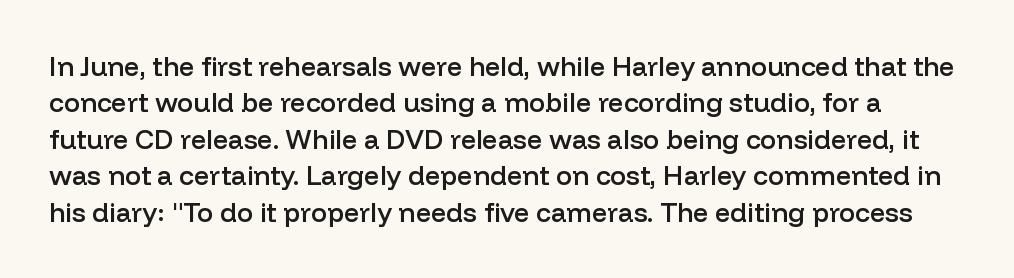
{"italic": "no", "bold": "semi", "underline": "no", "line_spacing": "normal", "line_spacing_ratio": 1.35, "letter_spacing": "normal", "letter_spacing_em": 0.0, "glyph_px": 27}
